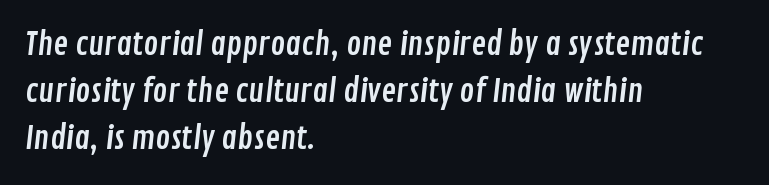
Q: Is the typeface a serif or a sans-serif typeface? A: Sans-serif.
Q: Is the text underlined? A: No.
Q: How is the paragraph aligned? A: Left-aligned.
Q: Is the spacing between letters normal or unusually wide? A: Normal.
Q: Is the spacing between lines tight, normal or loose? A: Normal.
Q: Width (condensed, normal, or wide)? A: Condensed.
Q: Stroke contrast? A: Low.
Q: x-height? A: Medium.
Q: Monospaced? A: No.
